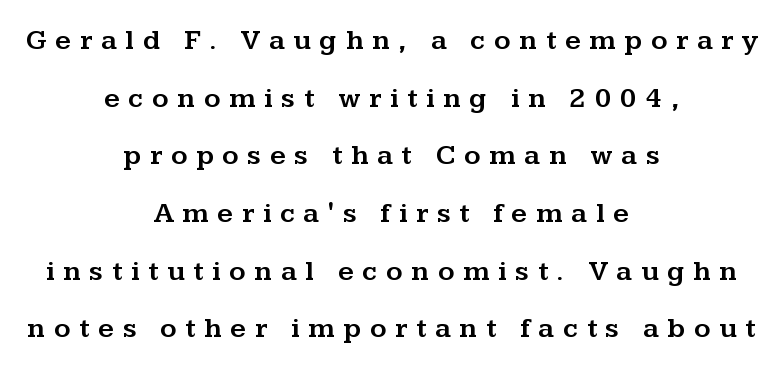
The image shows 28 px wide serif type, upright; set centered, loose line spacing (2.06x), unusually wide letter spacing (+0.31 em), not underlined; medium stroke contrast and a medium x-height.
